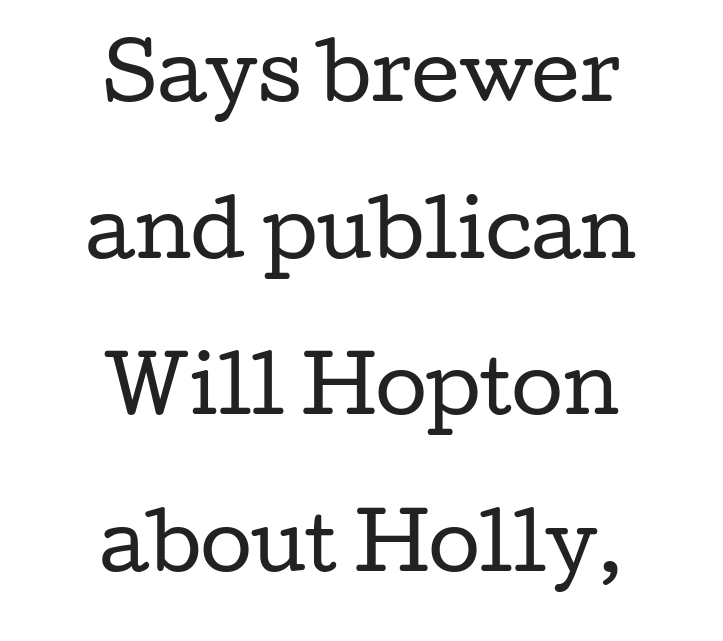
{"serif": "yes", "italic": "no", "bold": "no", "weight": "regular", "width": "wide", "stroke_contrast": "low", "x_height": "medium", "monospaced": "no", "underline": "no", "align": "center", "line_spacing": "loose", "line_spacing_ratio": 2.09, "letter_spacing": "normal", "letter_spacing_em": 0.0, "glyph_px": 75}
